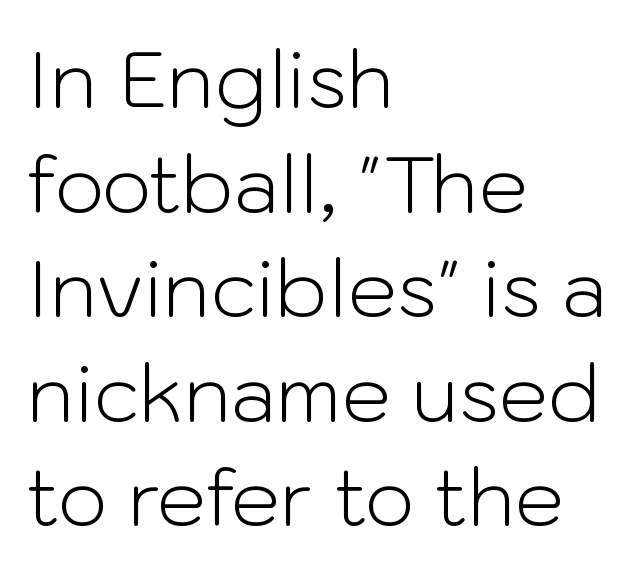
Type style note: lacks serifs. No heavy texture on the line: the type isn't bold. Characters follow at the spacing the type designer built in. Interline gaps are of average width in this sample.
